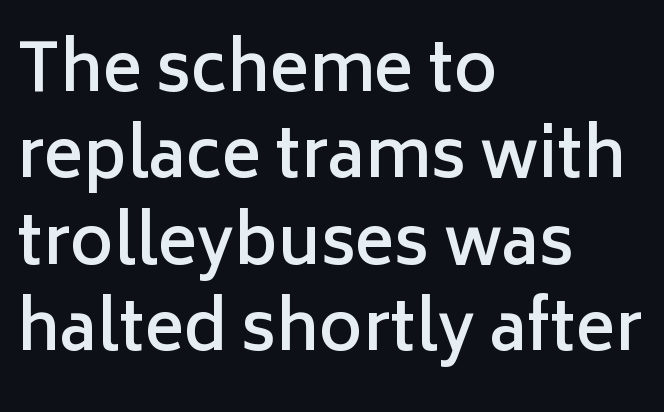
{"serif": "no", "italic": "no", "bold": "semi", "weight": "semibold", "width": "normal", "stroke_contrast": "low", "x_height": "medium", "monospaced": "no", "underline": "no", "align": "left", "line_spacing": "normal", "line_spacing_ratio": 1.31, "letter_spacing": "normal", "letter_spacing_em": 0.0, "glyph_px": 66}
